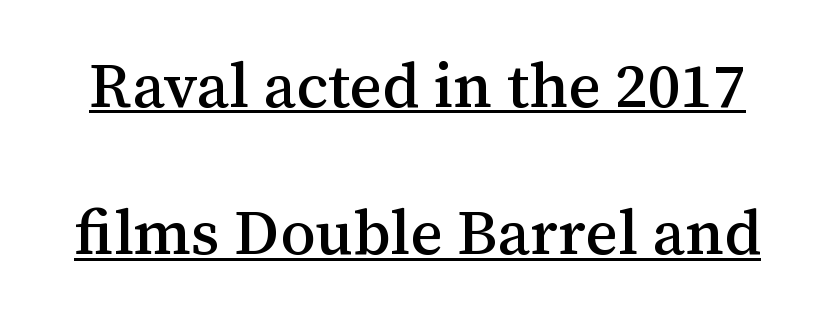
Q: Is the text italic (slanted)? A: No, it is upright.
Q: Is the typeface a serif or a sans-serif typeface? A: Serif.
Q: Is the text underlined? A: Yes.
Q: Is the spacing between letters normal or unusually wide? A: Normal.
Q: Is the spacing between lines tight, normal or loose? A: Loose.
Q: Width (condensed, normal, or wide)? A: Normal.
Q: Stroke contrast? A: Medium.
Q: x-height? A: Medium.
Q: Monospaced? A: No.
